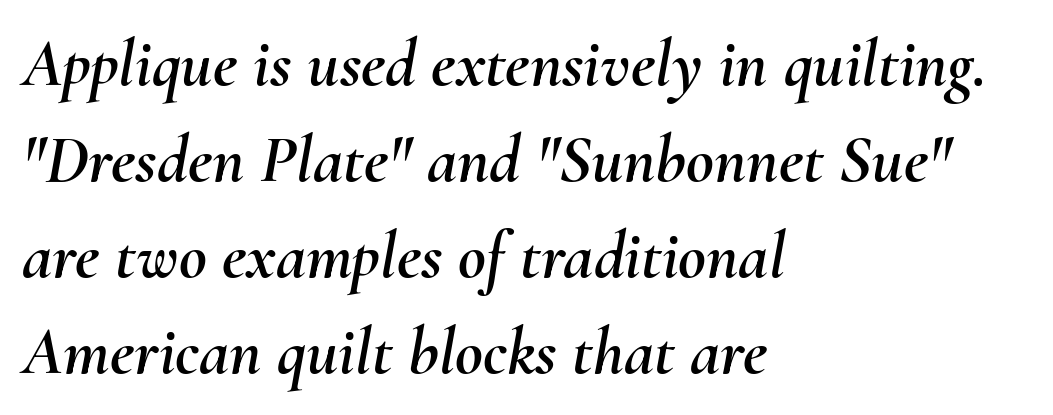
{"italic": "yes", "lean": "right", "slant_degrees": 10, "width": "normal", "stroke_contrast": "medium", "x_height": "small", "monospaced": "no", "underline": "no", "align": "left", "line_spacing": "normal", "line_spacing_ratio": 1.41, "letter_spacing": "normal", "letter_spacing_em": 0.0, "glyph_px": 68}
